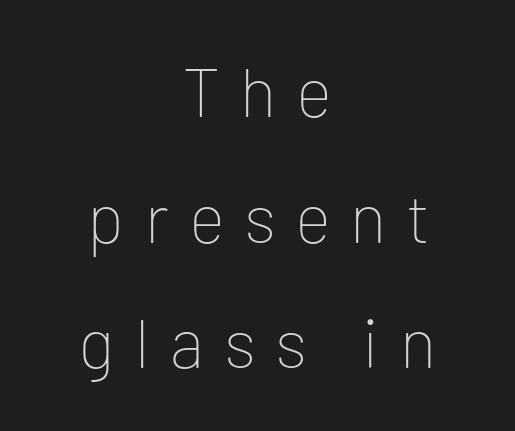
Q: Is the text bold? A: No.
Q: Is the text italic (slanted)? A: No, it is upright.
Q: Is the typeface a serif or a sans-serif typeface? A: Sans-serif.
Q: Is the text underlined? A: No.
Q: How is the paragraph aligned? A: Centered.
Q: Is the spacing between letters normal or unusually wide? A: Unusually wide.
Q: Width (condensed, normal, or wide)? A: Normal.
Q: Stroke contrast? A: Low.
Q: x-height? A: Medium.
Q: Monospaced? A: No.
